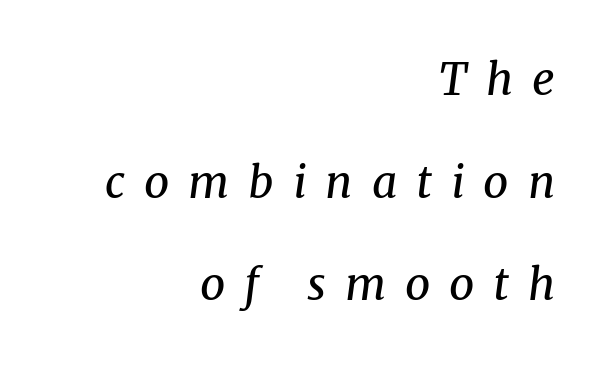
The image shows 44 px regular-weight serif type, italic (leaning right); set right-aligned, loose line spacing (2.33x), unusually wide letter spacing (+0.43 em), not underlined; medium stroke contrast and a medium x-height.
